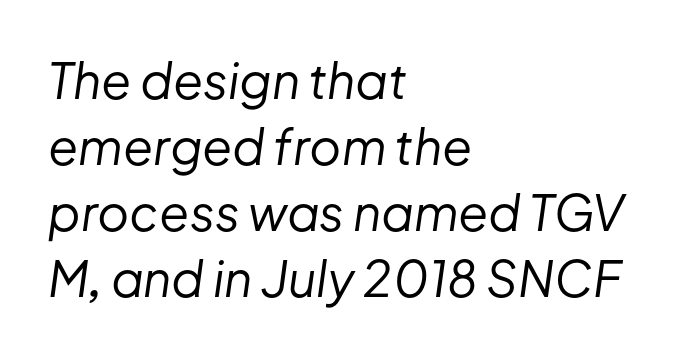
{"italic": "yes", "lean": "right", "slant_degrees": 8, "bold": "no", "weight": "regular", "width": "normal", "stroke_contrast": "low", "x_height": "medium", "monospaced": "no", "underline": "no", "align": "left", "line_spacing": "normal", "line_spacing_ratio": 1.35, "letter_spacing": "normal", "letter_spacing_em": 0.0, "glyph_px": 49}
